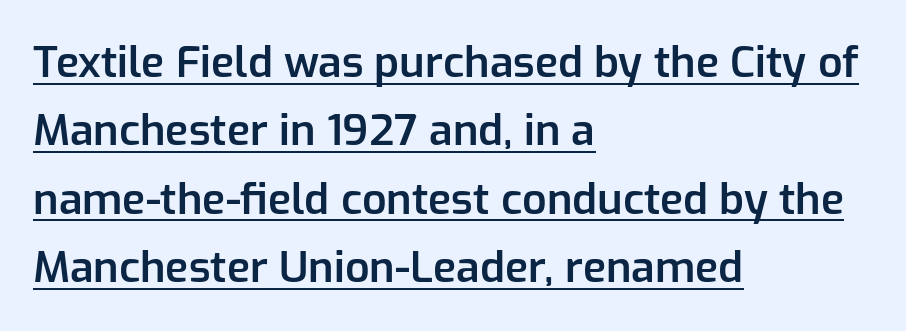
{"serif": "no", "italic": "no", "bold": "semi", "weight": "semibold", "width": "normal", "stroke_contrast": "low", "x_height": "medium", "monospaced": "no", "underline": "yes", "align": "left", "line_spacing": "normal", "line_spacing_ratio": 1.59, "letter_spacing": "normal", "letter_spacing_em": 0.0, "glyph_px": 43}
